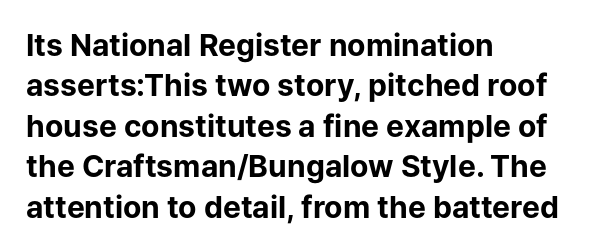
{"serif": "no", "italic": "no", "bold": "yes", "weight": "bold", "width": "normal", "stroke_contrast": "low", "x_height": "medium", "monospaced": "no", "underline": "no", "align": "left", "line_spacing": "normal", "line_spacing_ratio": 1.35, "letter_spacing": "normal", "letter_spacing_em": 0.0, "glyph_px": 30}
